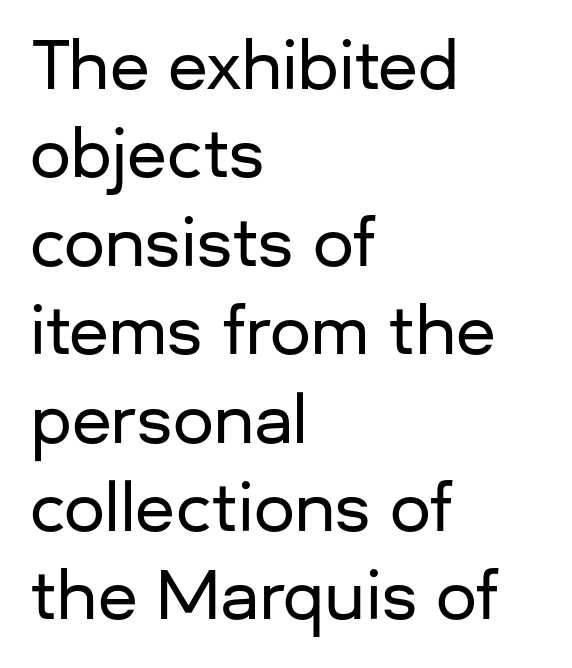
Q: Is the text italic (slanted)? A: No, it is upright.
Q: Is the typeface a serif or a sans-serif typeface? A: Sans-serif.
Q: Is the text underlined? A: No.
Q: How is the paragraph aligned? A: Left-aligned.
Q: Is the spacing between letters normal or unusually wide? A: Normal.
Q: Is the spacing between lines tight, normal or loose? A: Normal.
Q: Width (condensed, normal, or wide)? A: Normal.
Q: Stroke contrast? A: Low.
Q: x-height? A: Medium.
Q: Monospaced? A: No.
